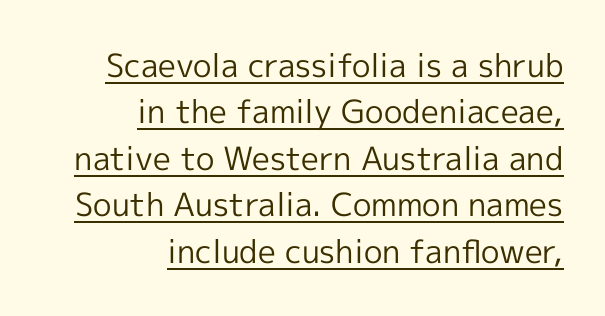
The paragraph shown leans on its right margin. These lines are rendered in a variable-pitch font. No feet cap the strokes, marking this as sans-serif type. In terms of letterspacing, this is plain default setting. Characters remain perfectly vertical along every line. Does the leading feel generous? No, just average.
